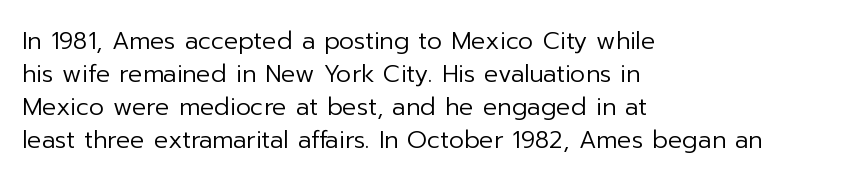
Q: Is the text bold? A: No.
Q: Is the text italic (slanted)? A: No, it is upright.
Q: Is the text underlined? A: No.
Q: How is the paragraph aligned? A: Left-aligned.
Q: Is the spacing between letters normal or unusually wide? A: Normal.
Q: Is the spacing between lines tight, normal or loose? A: Normal.
